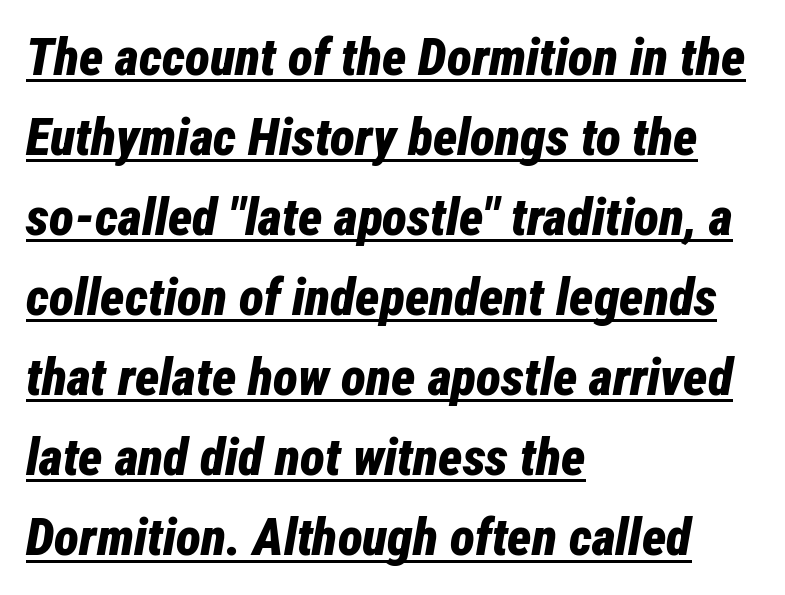
Like a heading marked for emphasis, these lines bear an underscore. Yep, that's italic — everything's leaning. The rendering anchors every line to the left-hand side. These words are printed bold, with thick strokes throughout.
